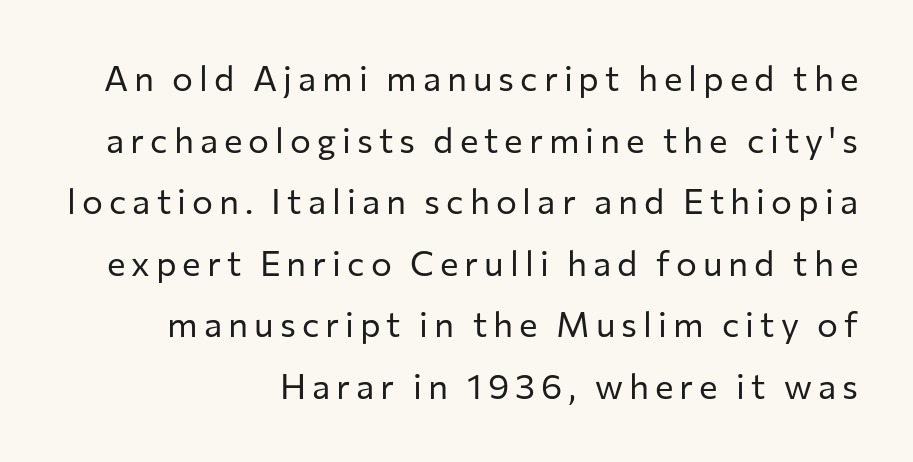
The image shows 35 px regular-weight sans-serif type, upright; set right-aligned, line spacing 1.76x, not underlined; low stroke contrast and a medium x-height.
